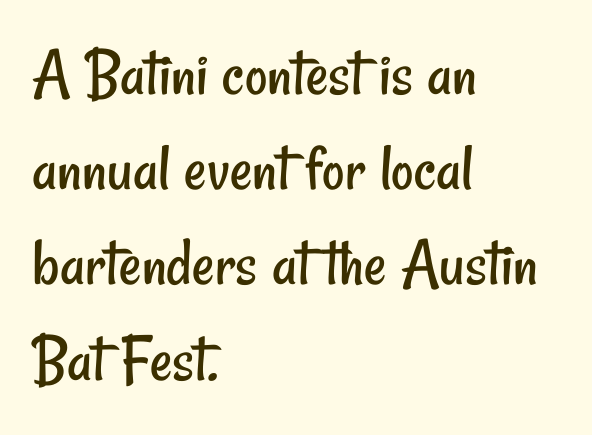
Characters follow at the spacing the type designer built in. Each new line begins a customary step beneath the previous one. The type family on display is of the sans-serif kind. Letters rest on an invisible, unmarked baseline.
